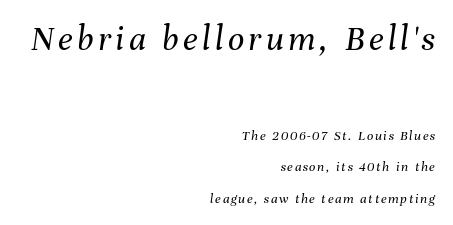
Here the first block reads like a headline and the second like body copy. Counters stay open thanks to moderate or lighter strokes. The rendering anchors every line to the right-hand side. The letters are slanted; this is an italic face. The leading is generous, giving the passage an open texture. Underline: absent.
